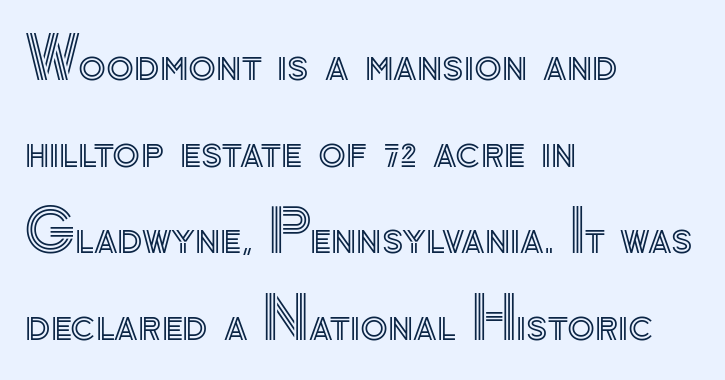
The image shows 57 px text type, upright; set left-aligned, normal line spacing (1.52x), normal letter spacing, not underlined; a small x-height.
